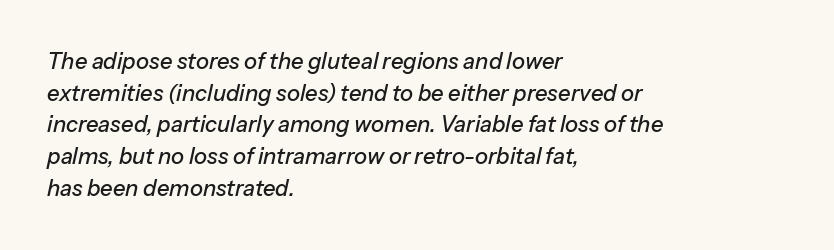
This rendering leaves character spacing at its baseline value. Leading: standard. Each line starts at the same left margin while the right side varies. It's the slanting kind of type.
